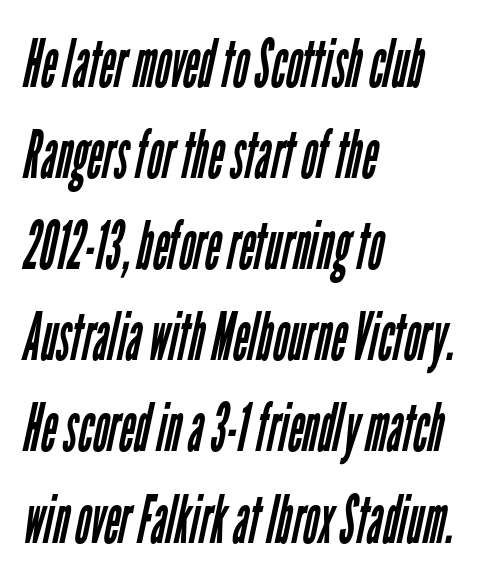
Q: Is the text bold? A: No.
Q: Is the typeface a serif or a sans-serif typeface? A: Sans-serif.
Q: Is the text underlined? A: No.
Q: How is the paragraph aligned? A: Left-aligned.
Q: Is the spacing between letters normal or unusually wide? A: Normal.
Q: Is the spacing between lines tight, normal or loose? A: Normal.
Q: Width (condensed, normal, or wide)? A: Condensed.
Q: Stroke contrast? A: Low.
Q: x-height? A: Medium.
Q: Monospaced? A: No.
